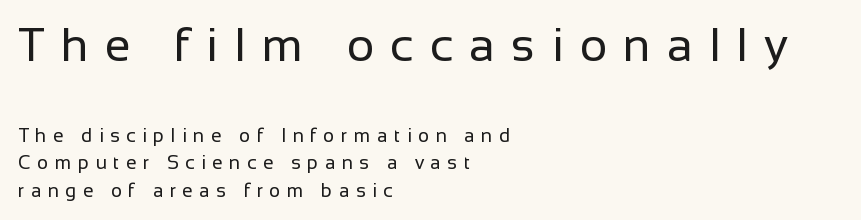
{"serif": "no", "italic": "no", "bold": "no", "weight": "regular", "width": "normal", "stroke_contrast": "low", "x_height": "medium", "monospaced": "no", "underline": "no", "align": "left", "line_spacing": "normal", "line_spacing_ratio": 1.45, "letter_spacing": "wide", "letter_spacing_em": 0.34, "larger_block": "first", "size_ratio": 2.47, "glyph_px": 47}
